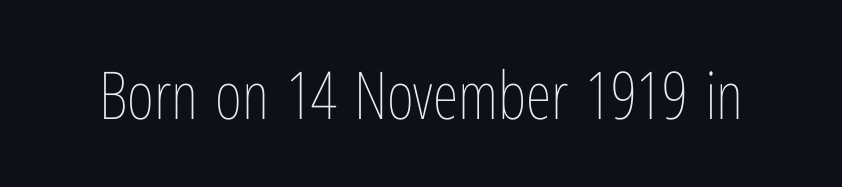
The image shows 66 px thin, condensed type, upright; set normal letter spacing, not underlined; low stroke contrast and a medium x-height.
